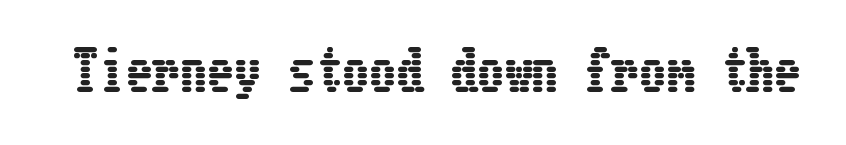
The image shows 54 px condensed type, upright; set normal letter spacing, not underlined; low stroke contrast and a medium x-height.
